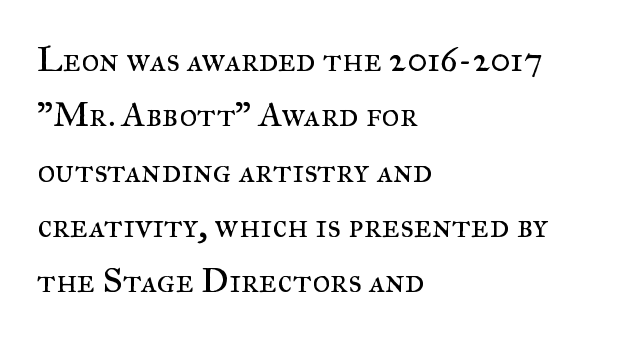
Line beginnings align vertically; line endings do not. The baseline area is clear. Here the designer chose a conventional face with non-uniform glyph widths. The font family rendered here belongs to the serif group. Compared with a typical body face, this is equally light or lighter still. Does extra space separate the letters? No, they use regular spacing.
